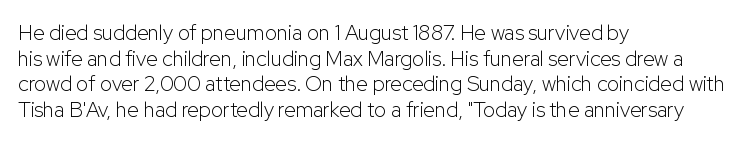
The image shows 21 px text type, upright; set left-aligned, line spacing 1.22x, normal letter spacing, not underlined.
